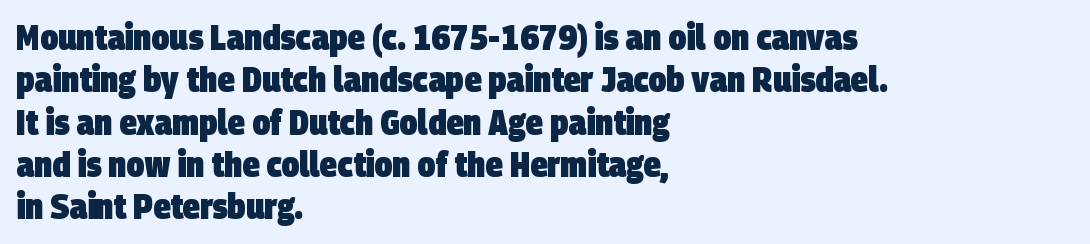
{"serif": "no", "bold": "yes", "weight": "heavy", "width": "condensed", "stroke_contrast": "low", "x_height": "large", "monospaced": "no", "underline": "no", "align": "left", "line_spacing_ratio": 1.21, "letter_spacing": "normal", "letter_spacing_em": 0.0, "glyph_px": 35}
